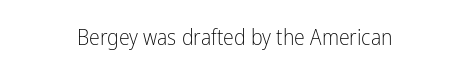
{"italic": "no", "bold": "no", "underline": "no", "letter_spacing": "normal", "letter_spacing_em": 0.0, "glyph_px": 22}
